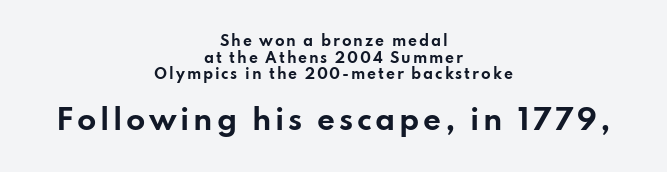
{"serif": "no", "italic": "no", "bold": "yes", "weight": "bold", "width": "wide", "stroke_contrast": "low", "x_height": "small", "monospaced": "no", "underline": "no", "align": "center", "line_spacing_ratio": 1.19, "larger_block": "second", "size_ratio": 2.0, "glyph_px": 28}
